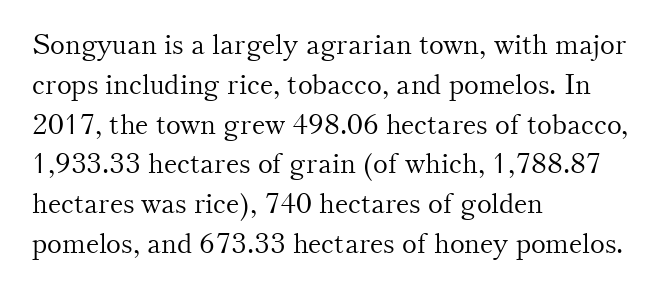
Is this a fixed-width face? No — the glyphs have proportional, varying widths. Notice how the passage keeps a crisp vertical edge on the left only. Between one letter and the next there's only the usual sliver of space. Rule under the text: the space is simply empty. Stems here are at most as thick as an everyday book face. The letters carry serifs — small finishing strokes at the ends of their stems.
